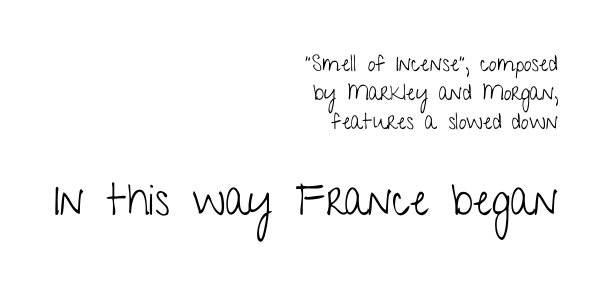
{"serif": "no", "italic": "no", "bold": "no", "weight": "light", "width": "condensed", "stroke_contrast": "low", "x_height": "medium", "monospaced": "no", "underline": "no", "align": "right", "line_spacing": "normal", "line_spacing_ratio": 1.32, "letter_spacing": "normal", "letter_spacing_em": 0.0, "larger_block": "second", "size_ratio": 2.0, "glyph_px": 44}
